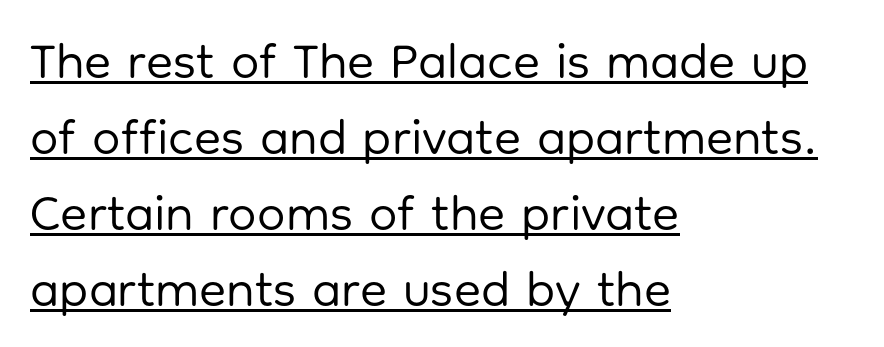
Q: Is the text bold? A: No.
Q: Is the text italic (slanted)? A: No, it is upright.
Q: Is the typeface a serif or a sans-serif typeface? A: Sans-serif.
Q: Is the text underlined? A: Yes.
Q: How is the paragraph aligned? A: Left-aligned.
Q: Is the spacing between letters normal or unusually wide? A: Normal.
Q: Is the spacing between lines tight, normal or loose? A: Normal.
Q: Width (condensed, normal, or wide)? A: Normal.
Q: Stroke contrast? A: Low.
Q: x-height? A: Medium.
Q: Monospaced? A: No.
